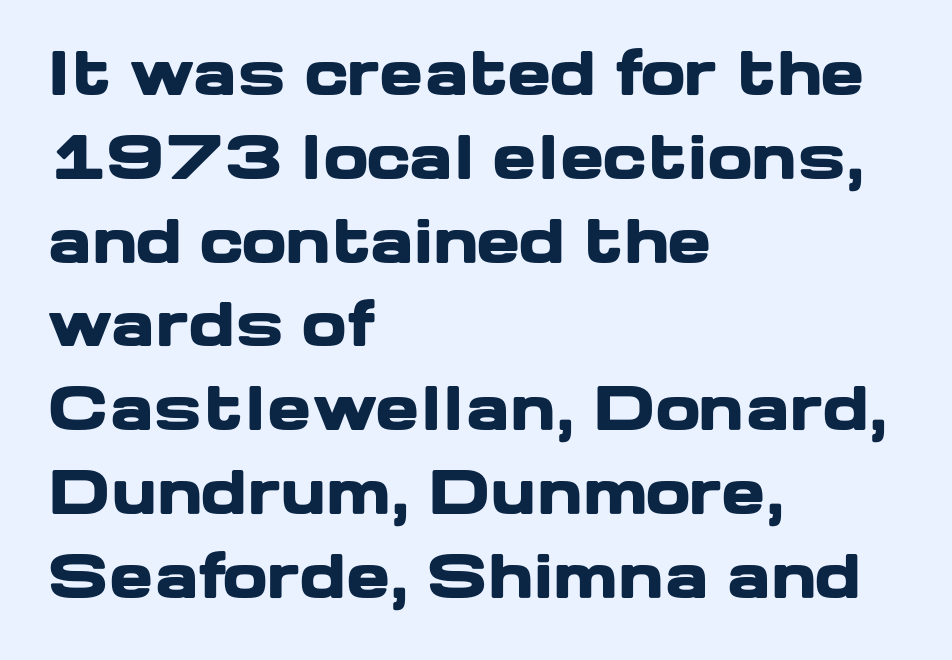
{"serif": "no", "italic": "no", "bold": "yes", "weight": "heavy", "width": "wide", "stroke_contrast": "low", "x_height": "medium", "monospaced": "no", "underline": "no", "align": "left", "line_spacing": "normal", "line_spacing_ratio": 1.42, "letter_spacing": "normal", "letter_spacing_em": 0.0, "glyph_px": 59}
